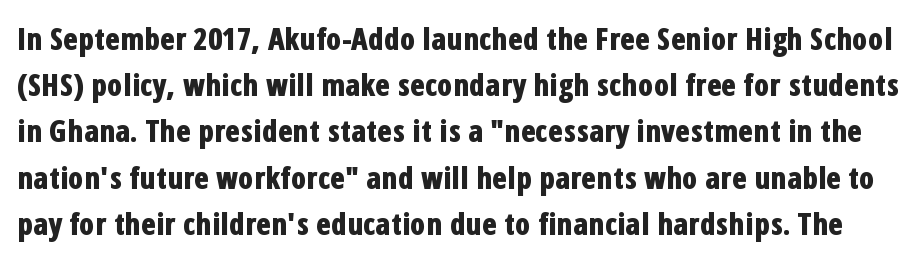
The image shows 30 px bold, condensed sans-serif type, upright; set normal line spacing (1.54x), normal letter spacing, not underlined; low stroke contrast and a medium x-height.
